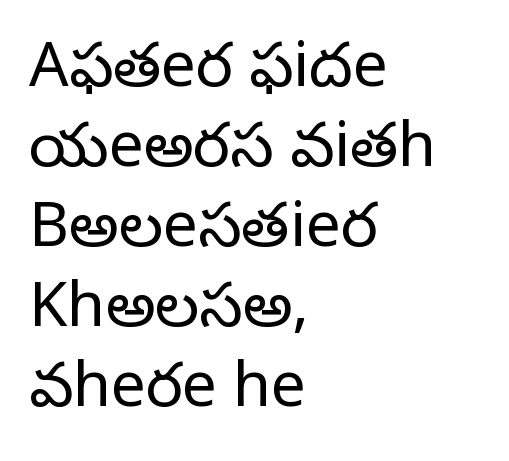
The lines in this sample share a left origin and differ only in where they stop. Are there feet on the stems? There are — it's a serif. Is this a fixed-width face? No — the glyphs have proportional, varying widths. Notice how descenders clear the ascenders below comfortably — that's standard leading. Just letters on the line, the space beneath them empty.
